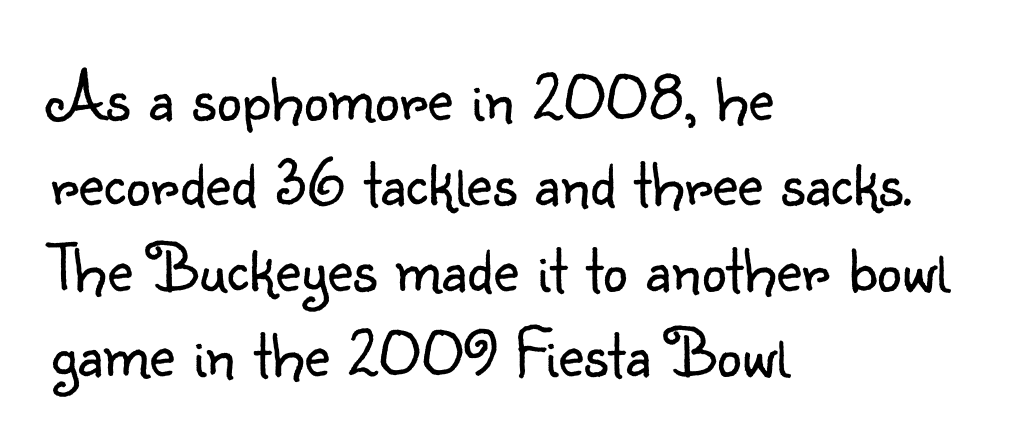
Q: Is the text bold? A: No.
Q: Is the text italic (slanted)? A: No, it is upright.
Q: Is the typeface a serif or a sans-serif typeface? A: Sans-serif.
Q: Is the text underlined? A: No.
Q: How is the paragraph aligned? A: Left-aligned.
Q: Is the spacing between letters normal or unusually wide? A: Normal.
Q: Width (condensed, normal, or wide)? A: Normal.
Q: Stroke contrast? A: Low.
Q: x-height? A: Small.
Q: Monospaced? A: No.
